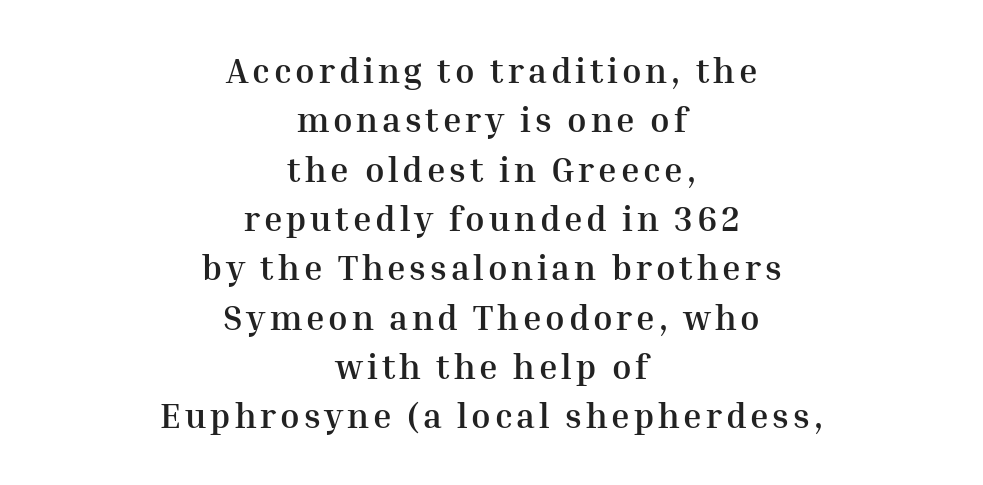
These lines are rendered in a variable-pitch font. Compared with an ordinary text face, these strokes are far heavier — a full bold. The typography opts for an upright posture over an oblique one. Line spacing here is normal. The rendering shows small feet on the letterforms — a serif design. The strip under each line holds only bare page.
